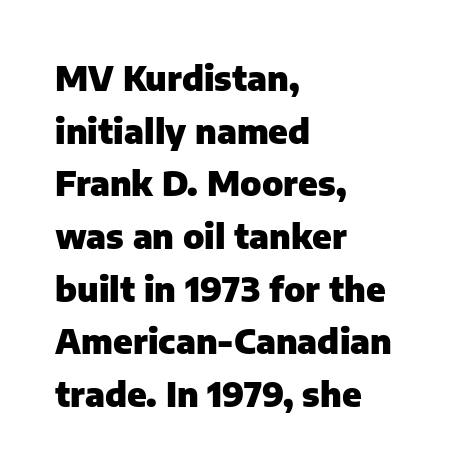
The image shows 34 px heavy sans-serif type, upright; set left-aligned, normal line spacing (1.55x), normal letter spacing, not underlined; low stroke contrast and a medium x-height.
